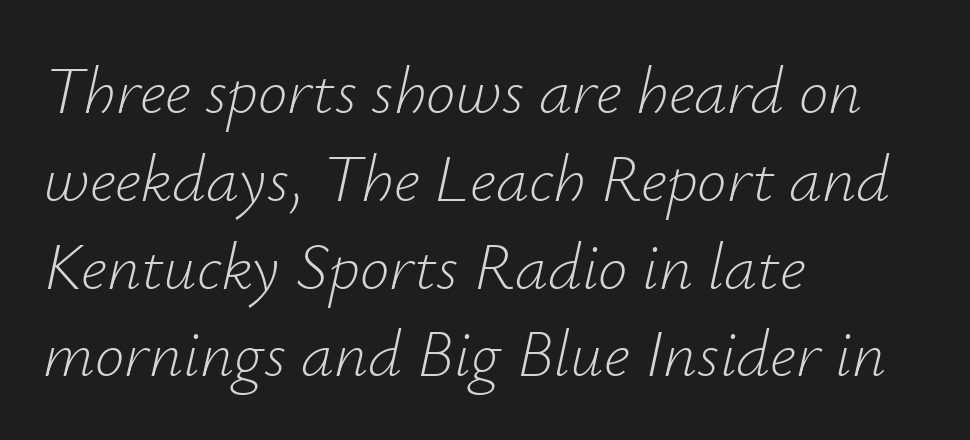
The image shows 66 px light type, italic (leaning right); set left-aligned, normal line spacing (1.33x), normal letter spacing, not underlined; low stroke contrast and a small x-height.
